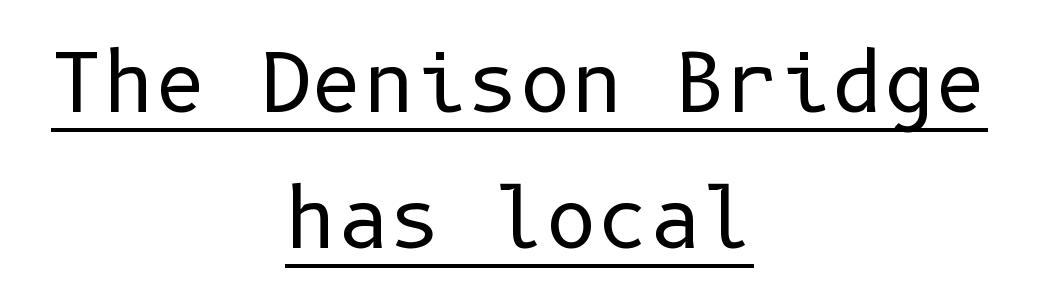
Q: Is the text bold? A: No.
Q: Is the text italic (slanted)? A: No, it is upright.
Q: Is the typeface a serif or a sans-serif typeface? A: Sans-serif.
Q: Is the text underlined? A: Yes.
Q: How is the paragraph aligned? A: Centered.
Q: Is the spacing between letters normal or unusually wide? A: Normal.
Q: Is the spacing between lines tight, normal or loose? A: Normal.
Q: Width (condensed, normal, or wide)? A: Normal.
Q: Stroke contrast? A: Low.
Q: x-height? A: Medium.
